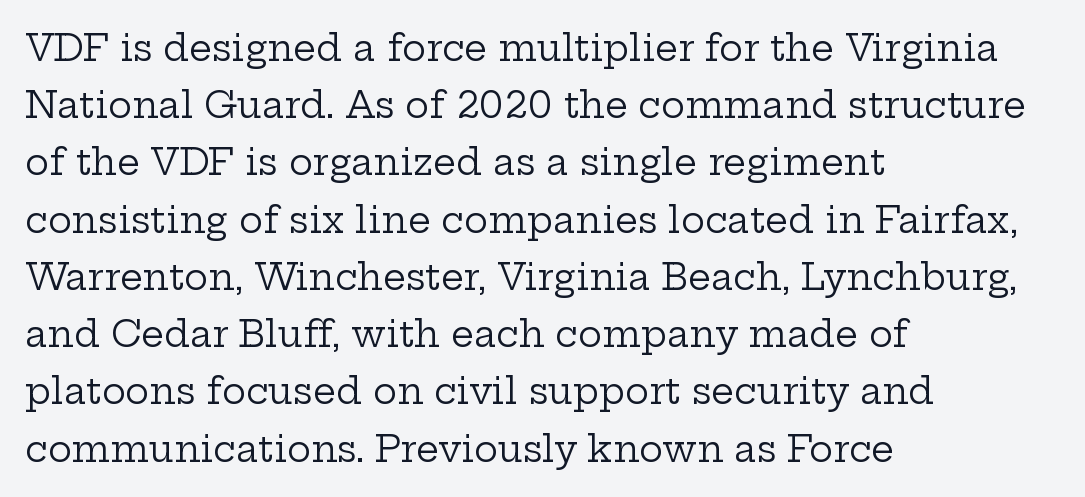
Q: Is the text bold? A: No.
Q: Is the text italic (slanted)? A: No, it is upright.
Q: Is the typeface a serif or a sans-serif typeface? A: Serif.
Q: Is the text underlined? A: No.
Q: How is the paragraph aligned? A: Left-aligned.
Q: Is the spacing between letters normal or unusually wide? A: Normal.
Q: Is the spacing between lines tight, normal or loose? A: Normal.
Q: Width (condensed, normal, or wide)? A: Wide.
Q: Stroke contrast? A: Low.
Q: x-height? A: Medium.
Q: Monospaced? A: No.
